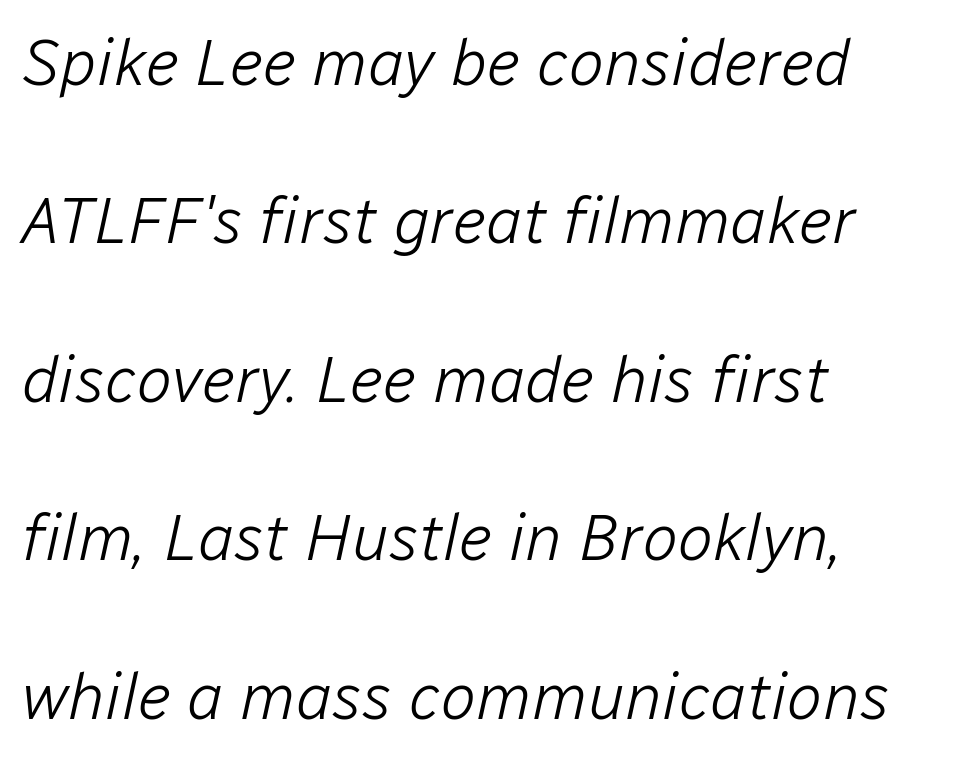
{"italic": "yes", "lean": "right", "slant_degrees": 12, "bold": "no", "weight": "light", "width": "normal", "stroke_contrast": "low", "x_height": "medium", "monospaced": "no", "underline": "no", "align": "left", "line_spacing": "loose", "line_spacing_ratio": 2.4, "letter_spacing": "normal", "letter_spacing_em": 0.0, "glyph_px": 66}
